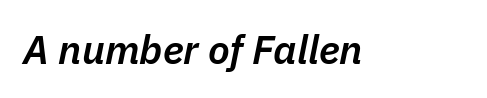
The image shows 40 px semibold type, italic (leaning right); set normal letter spacing, not underlined; low stroke contrast and a medium x-height.
